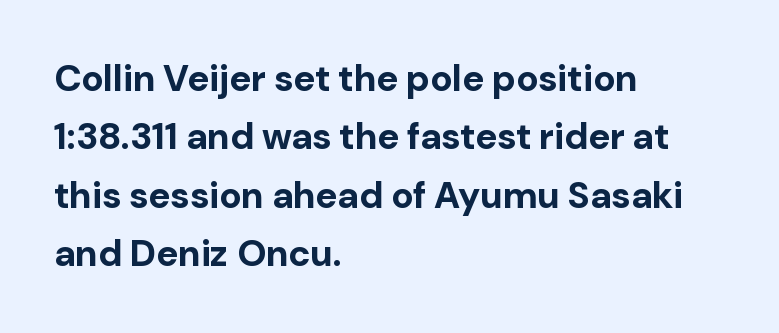
{"serif": "no", "italic": "no", "bold": "yes", "weight": "bold", "width": "normal", "stroke_contrast": "low", "x_height": "medium", "monospaced": "no", "underline": "no", "align": "left", "line_spacing": "normal", "line_spacing_ratio": 1.58, "letter_spacing": "normal", "letter_spacing_em": 0.0, "glyph_px": 37}
